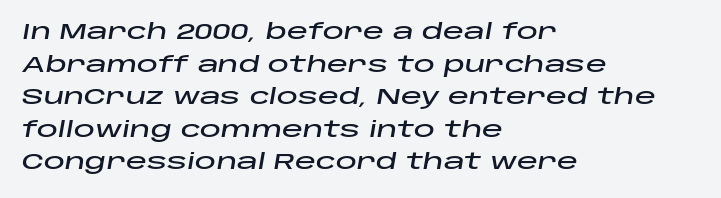
Q: Is the text italic (slanted)? A: Yes, it leans right by about 10 degrees.
Q: Is the text underlined? A: No.
Q: How is the paragraph aligned? A: Left-aligned.
Q: Is the spacing between letters normal or unusually wide? A: Normal.
Q: Is the spacing between lines tight, normal or loose? A: Normal.
